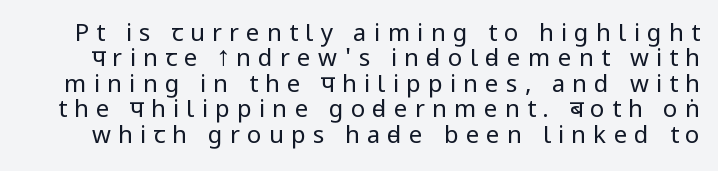
Every stem runs plumb, perpendicular to the baseline. The letters are spread apart with noticeably loose tracking. The space directly below the letters is spotless. The weight would be labelled regular, book, light, or lighter still. Each new line begins almost immediately beneath the previous one.
